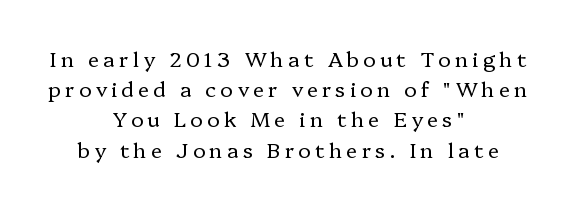
Alignment: centered. Is the letter spacing exaggerated? Yes — the characters are pushed far apart. Descenders are the only things crossing below the line. Unbolded letterforms with no extra heft. Reading down the column, the eye jumps a familiar distance to each next line.
